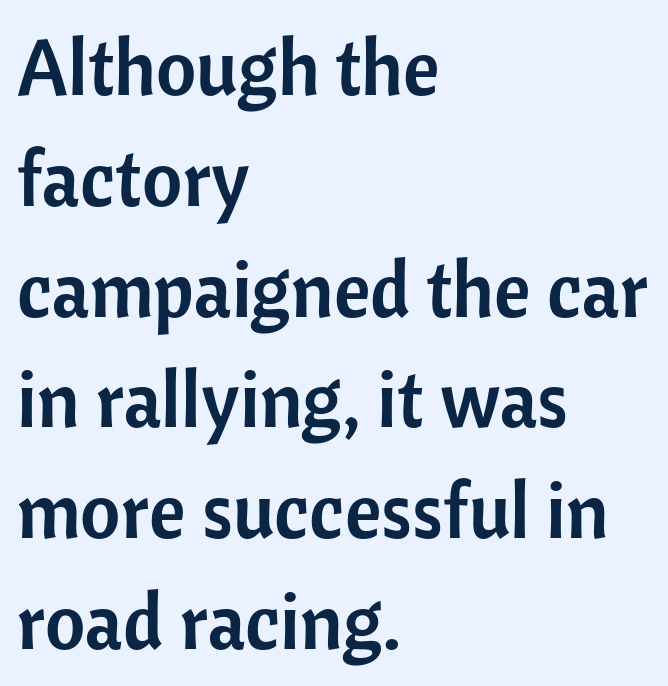
Q: Is the text italic (slanted)? A: No, it is upright.
Q: Is the typeface a serif or a sans-serif typeface? A: Sans-serif.
Q: Is the text underlined? A: No.
Q: How is the paragraph aligned? A: Left-aligned.
Q: Is the spacing between letters normal or unusually wide? A: Normal.
Q: Is the spacing between lines tight, normal or loose? A: Normal.
Q: Width (condensed, normal, or wide)? A: Normal.
Q: Stroke contrast? A: Low.
Q: x-height? A: Medium.
Q: Monospaced? A: No.
